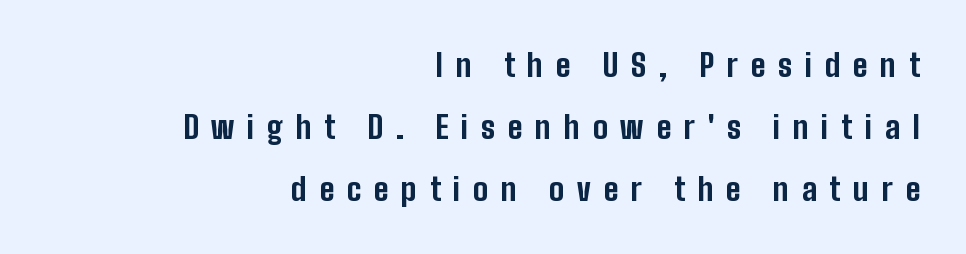
{"serif": "no", "italic": "no", "bold": "yes", "weight": "bold", "width": "condensed", "stroke_contrast": "low", "x_height": "medium", "monospaced": "no", "underline": "no", "align": "right", "line_spacing": "loose", "line_spacing_ratio": 2.0, "letter_spacing": "wide", "letter_spacing_em": 0.41, "glyph_px": 31}
